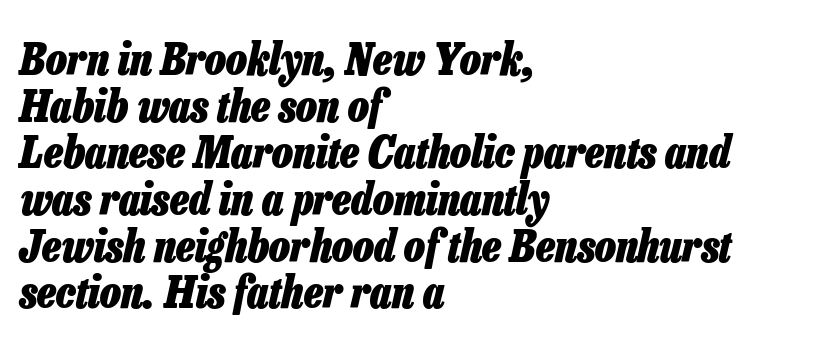
Does the lettering tilt? It does — this is italic. Students, this is bold: see how much ink each stroke carries. The rendering uses natural spacing where letterforms have individual widths. The rendering anchors every line to the left-hand side. What stands out about the letter spacing? Nothing — it is the standard amount.
